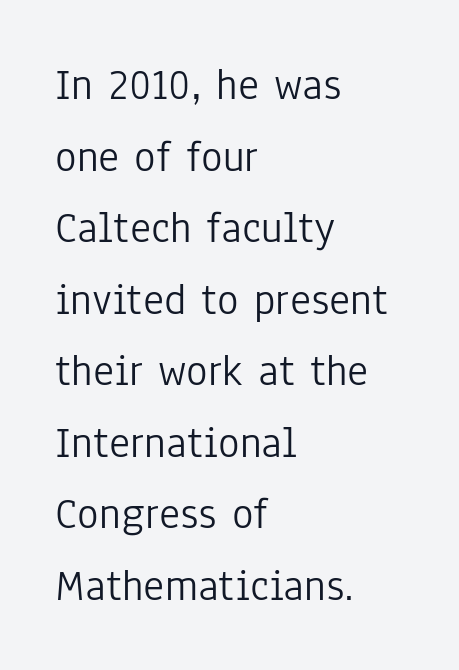
Q: Is the text bold? A: No.
Q: Is the text italic (slanted)? A: No, it is upright.
Q: Is the typeface a serif or a sans-serif typeface? A: Sans-serif.
Q: Is the text underlined? A: No.
Q: How is the paragraph aligned? A: Left-aligned.
Q: Is the spacing between letters normal or unusually wide? A: Normal.
Q: Is the spacing between lines tight, normal or loose? A: Normal.
Q: Width (condensed, normal, or wide)? A: Condensed.
Q: Stroke contrast? A: Low.
Q: x-height? A: Medium.
Q: Monospaced? A: No.
